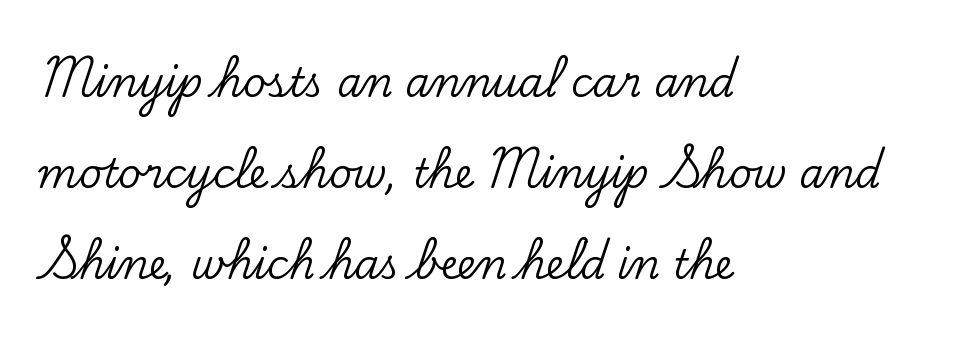
The image shows 40 px serif type; set left-aligned, loose line spacing (2.28x), normal letter spacing, not underlined; low stroke contrast and a small x-height.
